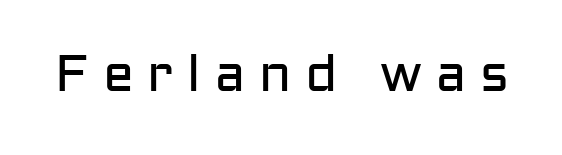
{"serif": "no", "italic": "no", "bold": "no", "weight": "regular", "width": "normal", "stroke_contrast": "low", "x_height": "medium", "monospaced": "no", "underline": "no", "letter_spacing": "wide", "letter_spacing_em": 0.26, "glyph_px": 52}
